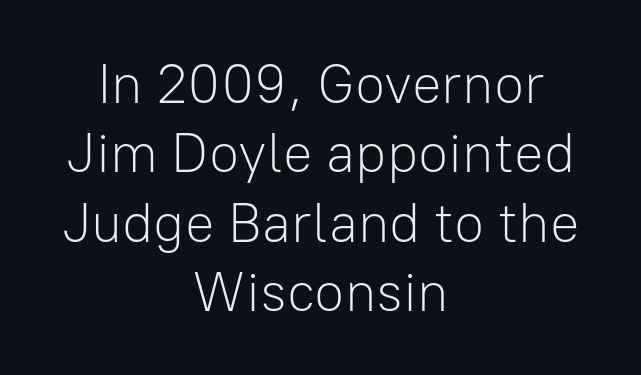
The image shows 55 px light sans-serif type, upright; set centered, normal line spacing (1.26x), normal letter spacing, not underlined; low stroke contrast and a medium x-height.
